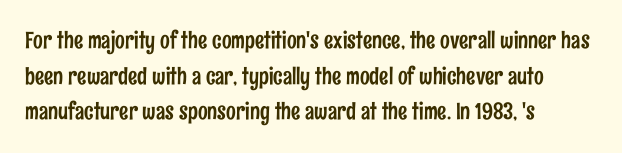
The image shows 23 px text type, upright; set left-aligned, normal line spacing (1.55x), normal letter spacing, not underlined.
